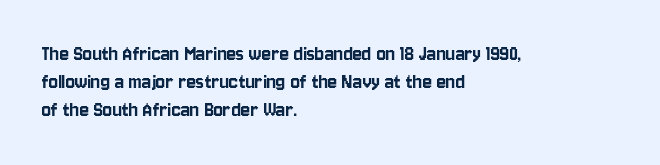
{"italic": "no", "underline": "no", "align": "left", "line_spacing": "normal", "line_spacing_ratio": 1.28, "letter_spacing": "normal", "letter_spacing_em": 0.0, "glyph_px": 22}
